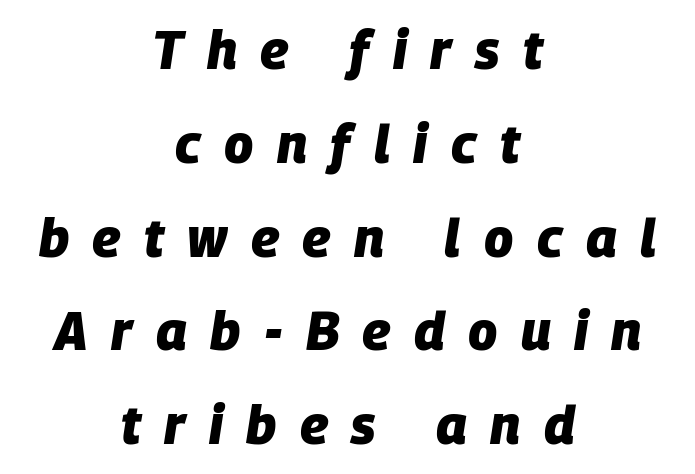
Compared with ordinary roman type, these characters are visibly tilted. Look at the stroke-to-counter ratio: heavy, a bold. The strip under each line holds only bare page. Looks like regular typesetting: each glyph gets only the width it needs. Visually the block forms a symmetrical silhouette, jagged on both flanks. A typesetter would call this heavily tracked-out type.
